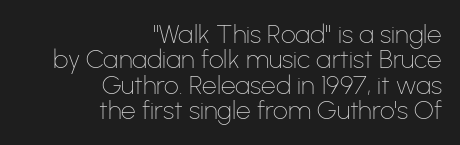
The image shows 26 px text type, upright; set right-aligned, tight line spacing (0.98x), normal letter spacing, not underlined.
